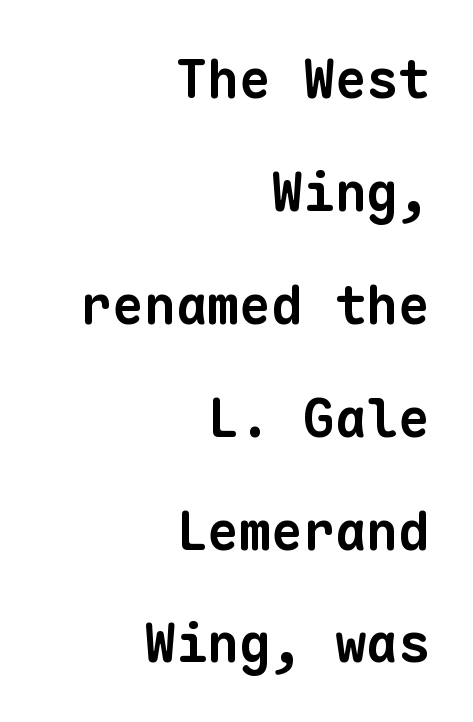
The zone under the glyphs is completely vacant. Reading down the block, your eye finds every line finishing at a fixed right position. Nothing sits at the stroke ends, so this counts as sans-serif. Baseline-to-baseline distance is far greater than the letter height. Is the letter spacing exaggerated? No — it looks like the ordinary default.
